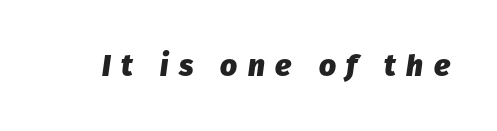
Q: Is the text bold? A: Yes.
Q: Is the text italic (slanted)? A: Yes, it leans right by about 8 degrees.
Q: Is the text underlined? A: No.
Q: Is the spacing between letters normal or unusually wide? A: Unusually wide.
Q: Width (condensed, normal, or wide)? A: Normal.
Q: Stroke contrast? A: Low.
Q: x-height? A: Medium.
Q: Monospaced? A: No.
